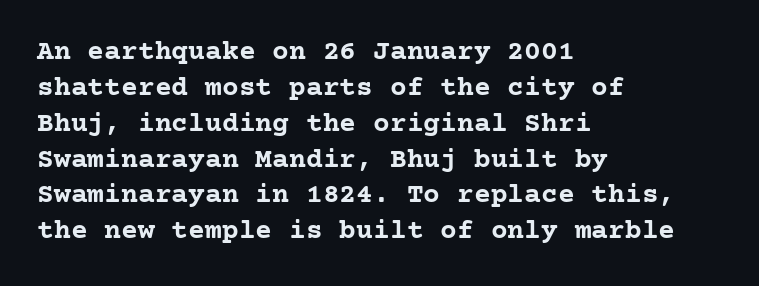
These lines sit exactly where default settings would place them. Bare-footed words on every line. In terms of letterform style, serifs are clearly present. These words are printed bold, with thick strokes throughout. These lines are set flush left with a ragged right edge.
